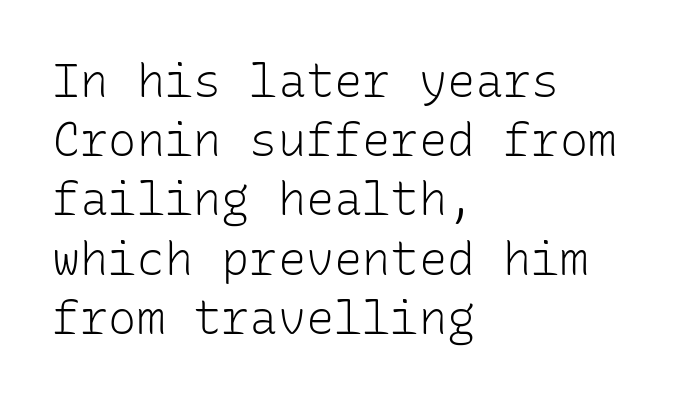
In terms of posture, this sample is upright. The typesetter chose a ragged-right arrangement here. No extra ink here — the face is not bold. The space directly below the letters is spotless.
